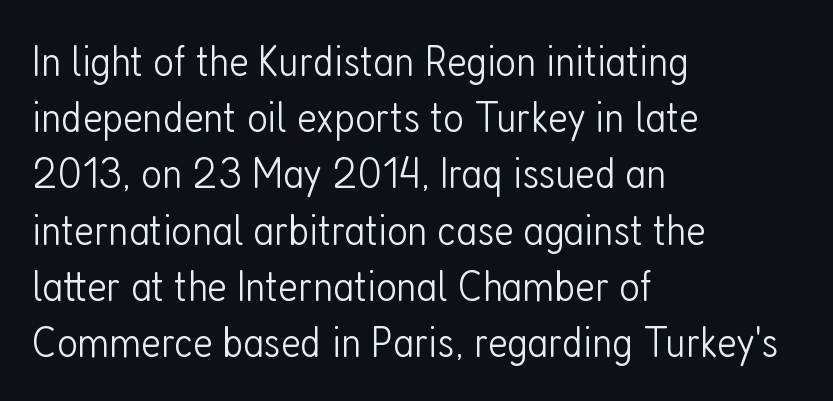
Q: Is the text bold? A: No.
Q: Is the text italic (slanted)? A: No, it is upright.
Q: Is the typeface a serif or a sans-serif typeface? A: Sans-serif.
Q: Is the text underlined? A: No.
Q: How is the paragraph aligned? A: Left-aligned.
Q: Is the spacing between letters normal or unusually wide? A: Normal.
Q: Is the spacing between lines tight, normal or loose? A: Normal.
Q: Width (condensed, normal, or wide)? A: Condensed.
Q: Stroke contrast? A: Low.
Q: x-height? A: Medium.
Q: Monospaced? A: No.
